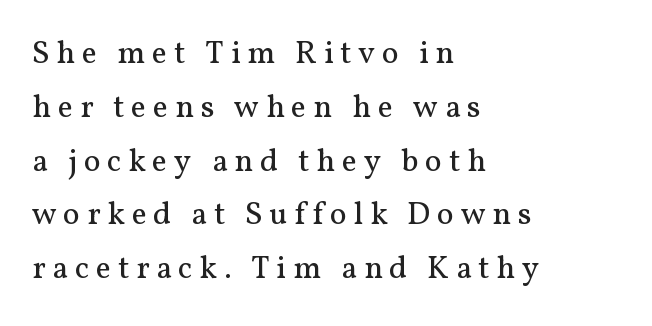
{"serif": "yes", "italic": "no", "bold": "no", "weight": "regular", "width": "normal", "stroke_contrast": "medium", "x_height": "medium", "monospaced": "no", "underline": "no", "align": "left", "line_spacing": "normal", "line_spacing_ratio": 1.68, "letter_spacing": "wide", "letter_spacing_em": 0.21, "glyph_px": 32}
